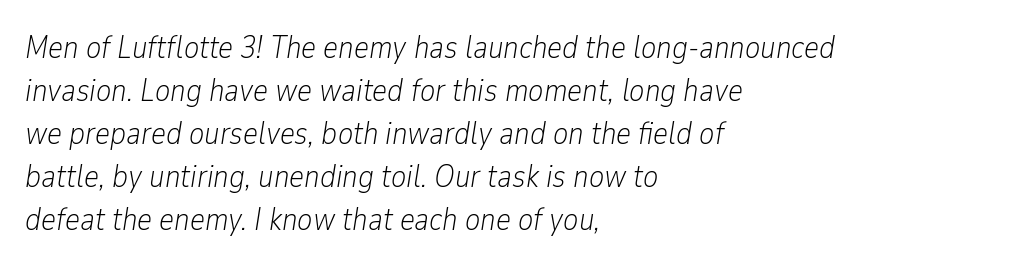
The image shows 32 px light, condensed type, italic (leaning right); set left-aligned, normal line spacing (1.34x), normal letter spacing, not underlined; low stroke contrast and a medium x-height.
